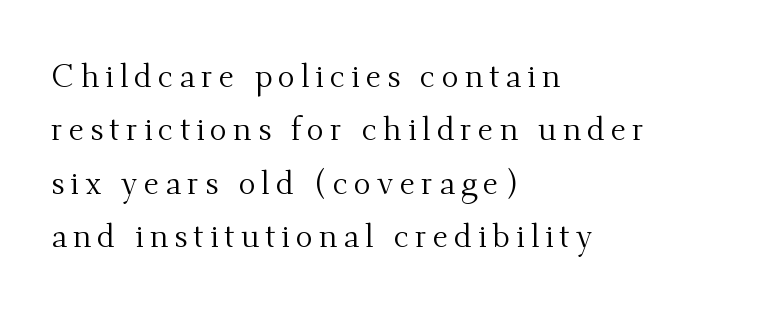
The image shows 32 px regular-weight serif type, upright; set left-aligned, normal line spacing (1.67x), not underlined; medium stroke contrast and a small x-height.
